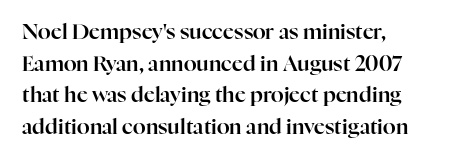
Has an underline been added? It has not. Do the letters lean? They stand straight. Notice how descenders clear the ascenders below comfortably — that's standard leading. The line texture is even and compact thanks to regular tracking.
